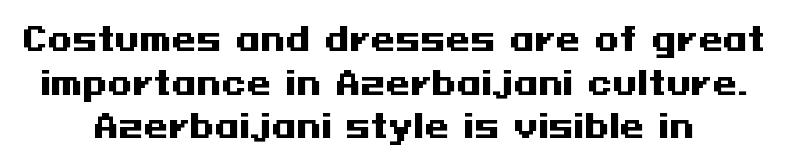
Q: Is the text bold? A: Yes.
Q: Is the text italic (slanted)? A: No, it is upright.
Q: Is the typeface a serif or a sans-serif typeface? A: Sans-serif.
Q: Is the text underlined? A: No.
Q: How is the paragraph aligned? A: Centered.
Q: Is the spacing between letters normal or unusually wide? A: Normal.
Q: Is the spacing between lines tight, normal or loose? A: Normal.
Q: Width (condensed, normal, or wide)? A: Wide.
Q: Stroke contrast? A: Medium.
Q: x-height? A: Medium.
